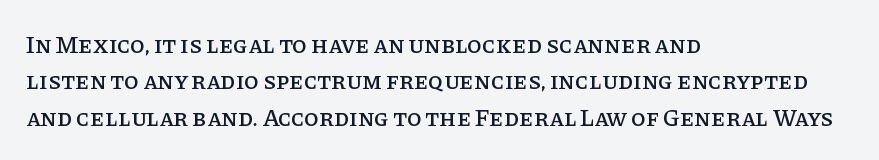
A normal amount of white space separates one row of letters from the next. Is there any slant? The stems are plumb. Nobody touched the tracking dial on this one. Quick note: underline off.
